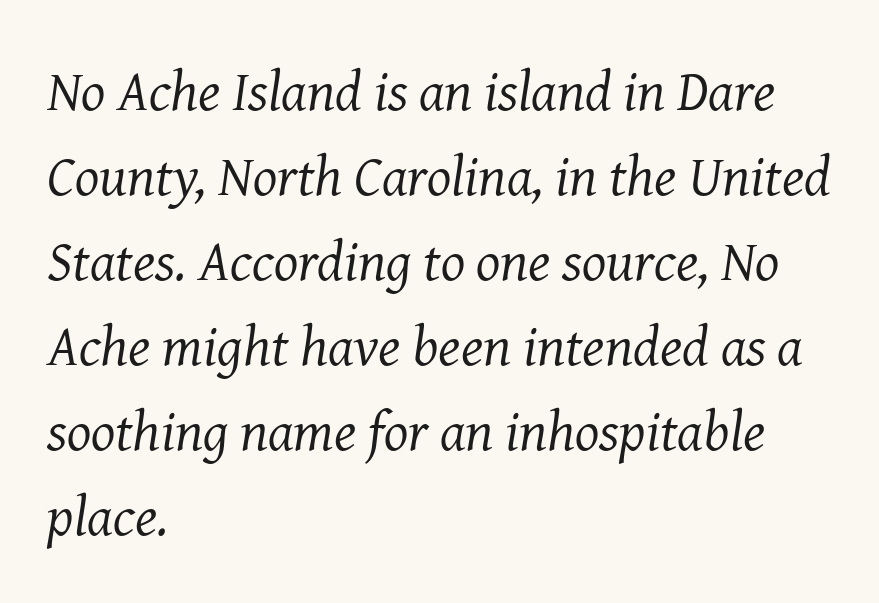
{"serif": "yes", "italic": "yes", "lean": "right", "slant_degrees": 8, "bold": "no", "weight": "regular", "width": "normal", "stroke_contrast": "medium", "x_height": "medium", "monospaced": "no", "underline": "no", "align": "left", "line_spacing": "normal", "line_spacing_ratio": 1.49, "letter_spacing": "normal", "letter_spacing_em": 0.0, "glyph_px": 57}
